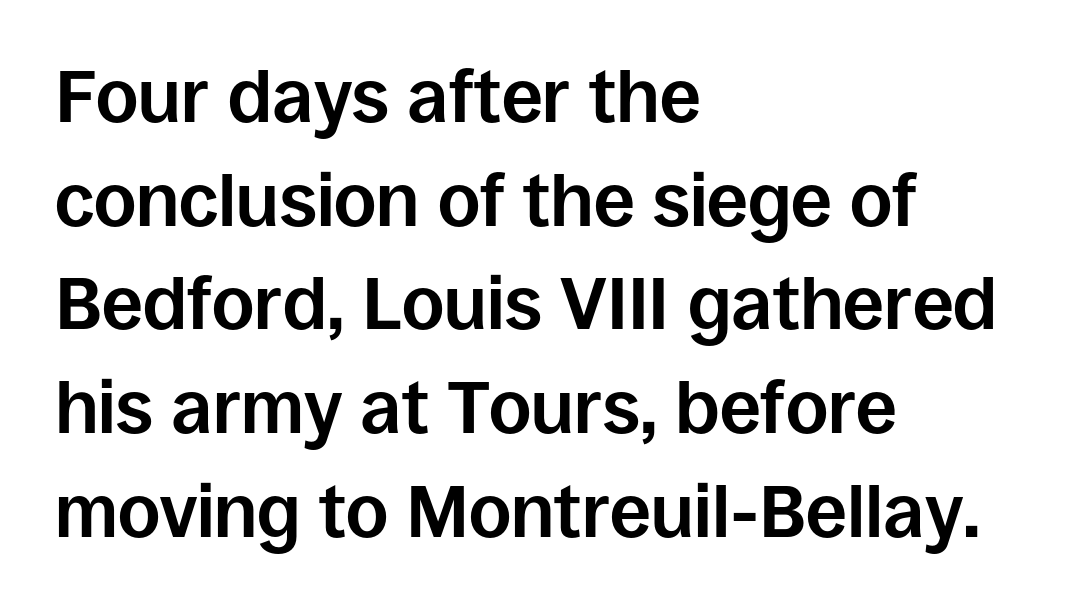
The gap between lines stays unmarked. In terms of posture, this sample is upright. The rendering anchors every line to the left-hand side. Observe the ordinary spacing: letters are neighbours, not strangers. Looks like regular typesetting: each glyph gets only the width it needs.
